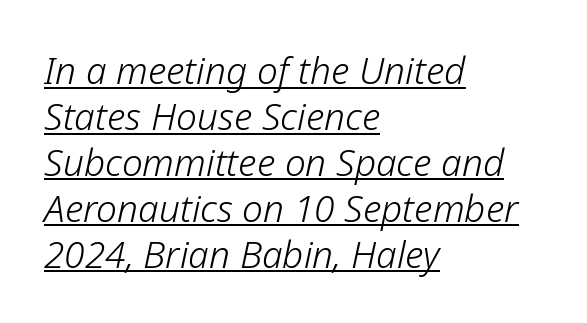
Q: Is the text bold? A: No.
Q: Is the text italic (slanted)? A: Yes, it leans right by about 12 degrees.
Q: Is the text underlined? A: Yes.
Q: How is the paragraph aligned? A: Left-aligned.
Q: Is the spacing between letters normal or unusually wide? A: Normal.
Q: Width (condensed, normal, or wide)? A: Normal.
Q: Stroke contrast? A: Low.
Q: x-height? A: Medium.
Q: Monospaced? A: No.
